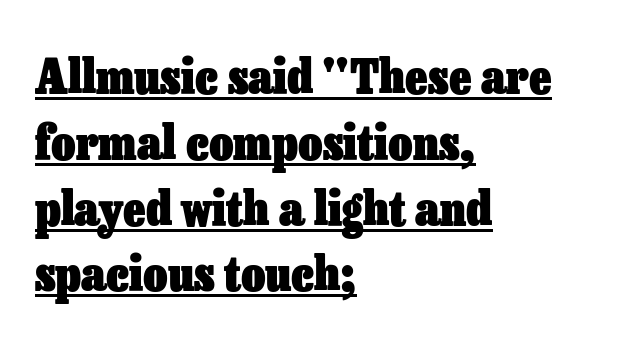
Q: Is the text bold? A: Yes.
Q: Is the text italic (slanted)? A: No, it is upright.
Q: Is the text underlined? A: Yes.
Q: How is the paragraph aligned? A: Left-aligned.
Q: Is the spacing between letters normal or unusually wide? A: Normal.
Q: Is the spacing between lines tight, normal or loose? A: Normal.
Q: Width (condensed, normal, or wide)? A: Normal.
Q: Stroke contrast? A: Low.
Q: x-height? A: Medium.
Q: Monospaced? A: No.
